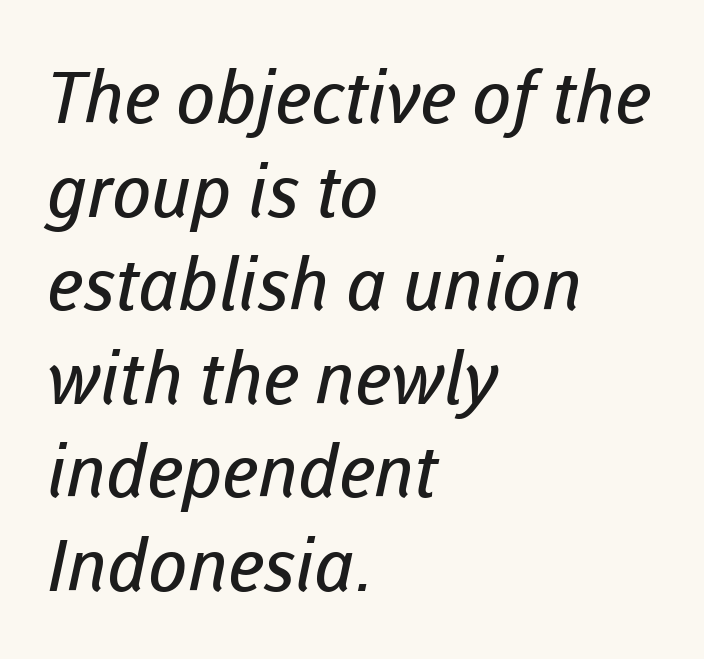
The image shows 72 px regular-weight sans-serif type; set left-aligned, normal line spacing (1.3x), normal letter spacing, not underlined; low stroke contrast and a medium x-height.
